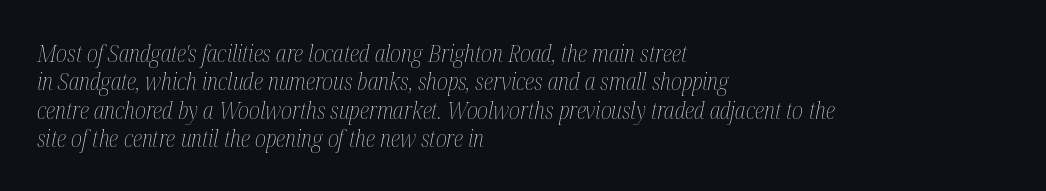
{"italic": "yes", "lean": "right", "slant_degrees": 12, "bold": "no", "underline": "no", "align": "left", "line_spacing_ratio": 1.23, "letter_spacing": "normal", "letter_spacing_em": 0.0, "glyph_px": 23}
